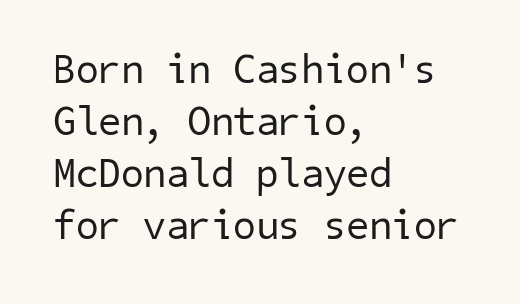
Q: Is the text bold? A: No.
Q: Is the typeface a serif or a sans-serif typeface? A: Sans-serif.
Q: Is the text underlined? A: No.
Q: How is the paragraph aligned? A: Left-aligned.
Q: Is the spacing between letters normal or unusually wide? A: Normal.
Q: Is the spacing between lines tight, normal or loose? A: Normal.
Q: Width (condensed, normal, or wide)? A: Normal.
Q: Stroke contrast? A: Low.
Q: x-height? A: Medium.
